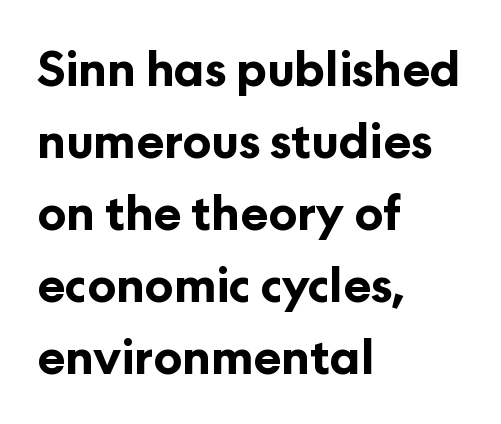
{"serif": "no", "italic": "no", "bold": "yes", "weight": "bold", "width": "normal", "stroke_contrast": "low", "x_height": "medium", "monospaced": "no", "underline": "no", "align": "left", "line_spacing": "normal", "line_spacing_ratio": 1.53, "letter_spacing": "normal", "letter_spacing_em": 0.0, "glyph_px": 47}
